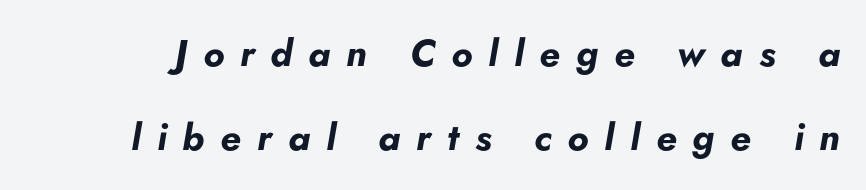
The area under the type is left untouched. The leading is generous, giving the passage an open texture. The face used here is proportionally spaced, like ordinary book or web type. Each glyph is drawn with heavy, bold strokes.
